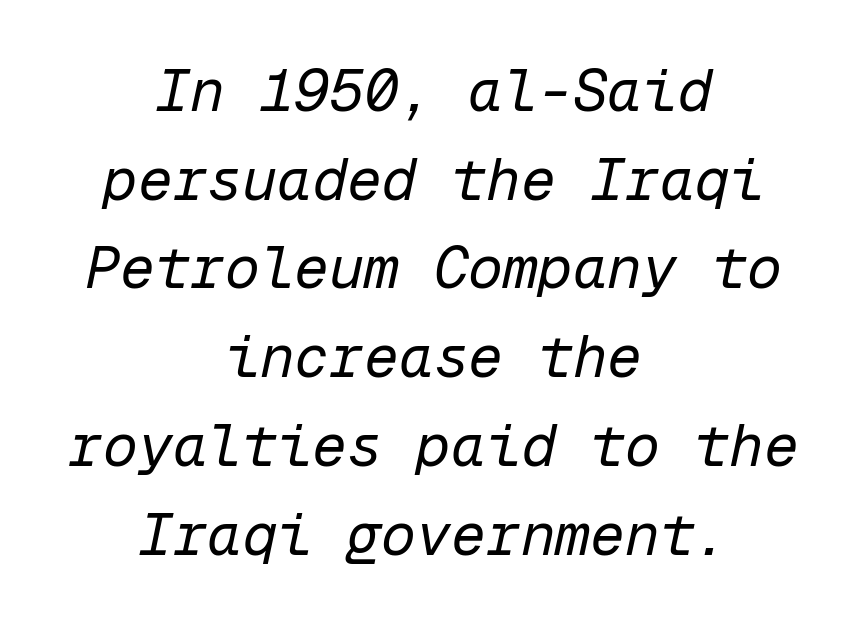
Q: Is the text bold? A: No.
Q: Is the text italic (slanted)? A: Yes, it leans right by about 12 degrees.
Q: Is the text underlined? A: No.
Q: How is the paragraph aligned? A: Centered.
Q: Is the spacing between letters normal or unusually wide? A: Normal.
Q: Is the spacing between lines tight, normal or loose? A: Normal.
Q: Width (condensed, normal, or wide)? A: Normal.
Q: Stroke contrast? A: Low.
Q: x-height? A: Medium.
Q: Monospaced? A: Yes.
